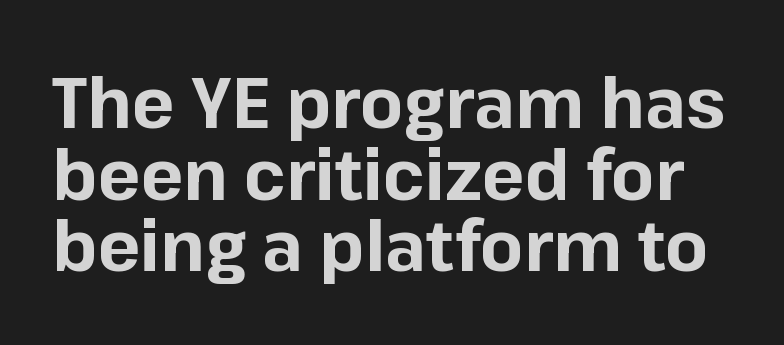
{"serif": "no", "italic": "no", "bold": "yes", "weight": "bold", "width": "normal", "stroke_contrast": "low", "x_height": "medium", "monospaced": "no", "underline": "no", "line_spacing": "tight", "line_spacing_ratio": 1.01, "letter_spacing": "normal", "letter_spacing_em": 0.0, "glyph_px": 71}
